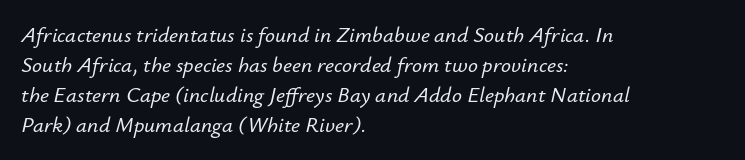
The string is rendered with underlining switched off. No extra tracking has been applied to these lines. Rendered with sloped, italic letterforms. Teacher's note: observe the even left margin — that is flush-left alignment. Is there much room between lines? A standard amount, neither cramped nor airy.
